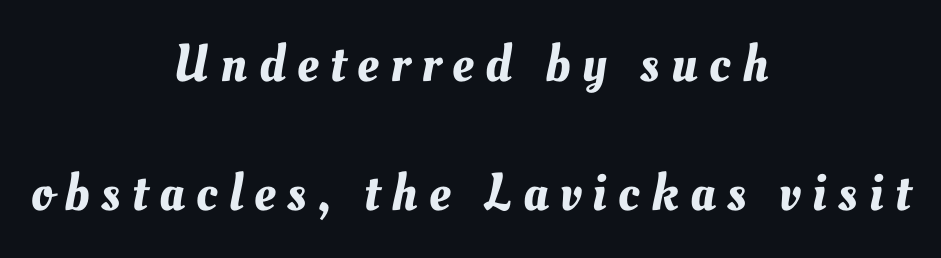
The passage shown stacks its lines with a broad gap. If you folded the block vertically in half, each line would mirror itself in length. Glyph-to-glyph distance is far greater than everyday printed text. Letters rest on an invisible, unmarked baseline.
